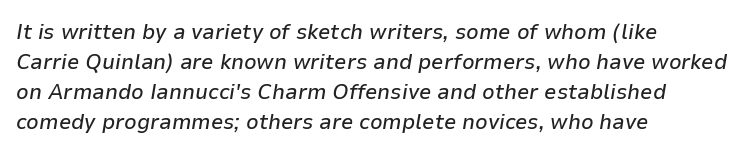
The image shows 22 px text type, italic (leaning right); set left-aligned, normal line spacing (1.36x), normal letter spacing, not underlined.
